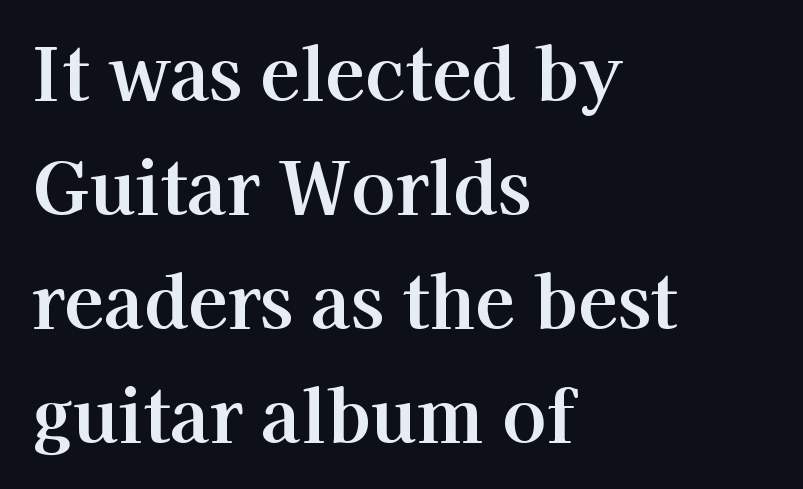
The image shows 73 px serif type, upright; set left-aligned, normal line spacing (1.56x), normal letter spacing, not underlined; high stroke contrast and a medium x-height.
